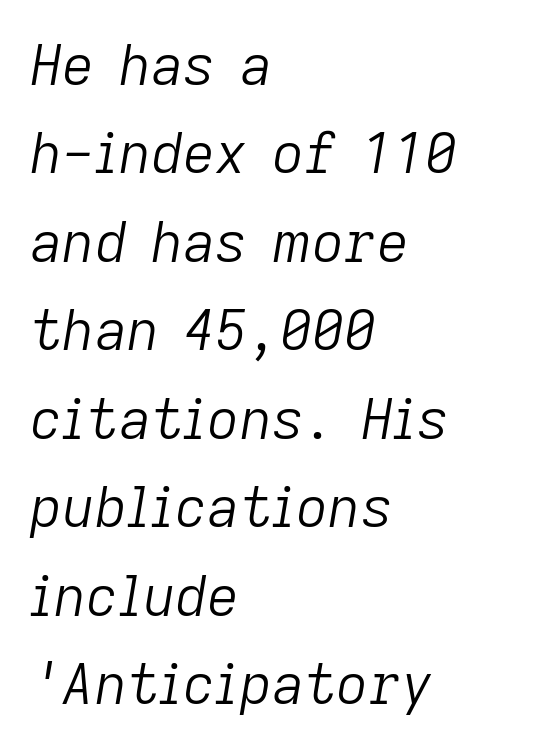
The image shows 56 px light type, italic (leaning right); set left-aligned, normal line spacing (1.58x), normal letter spacing, not underlined; low stroke contrast and a medium x-height.
